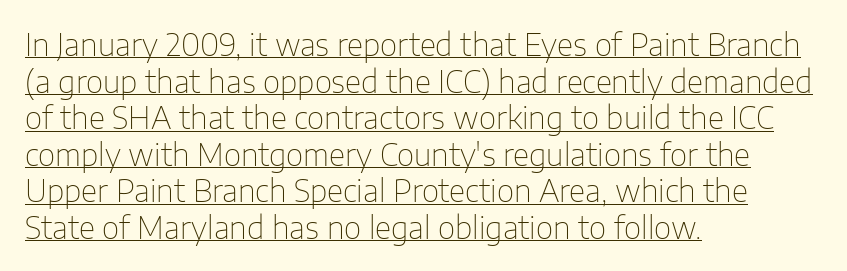
The image shows 30 px thin sans-serif type, upright; set left-aligned, line spacing 1.22x, normal letter spacing, underlined; low stroke contrast and a medium x-height.
